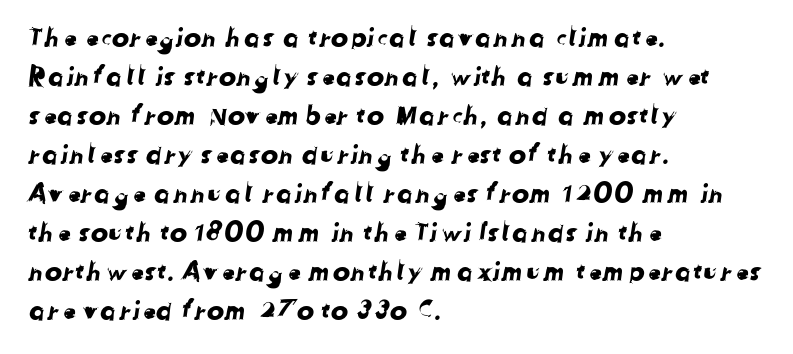
Interline gaps are of average width in this sample. This rendering leaves character spacing at its baseline value. Beneath every word, the page is bare. This sample is left-justified, so line endings fall wherever the words run out.
